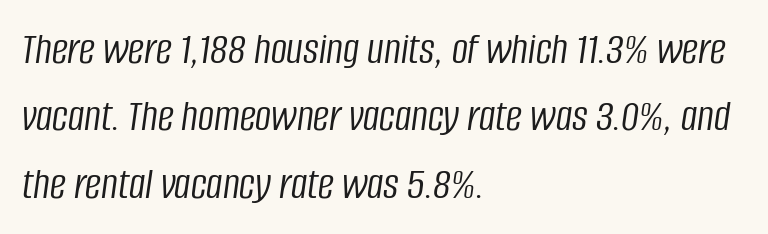
{"italic": "yes", "lean": "right", "slant_degrees": 8, "bold": "no", "weight": "light", "width": "condensed", "stroke_contrast": "low", "x_height": "large", "monospaced": "no", "underline": "no", "align": "left", "line_spacing": "normal", "line_spacing_ratio": 1.5, "letter_spacing": "normal", "letter_spacing_em": 0.0, "glyph_px": 45}
